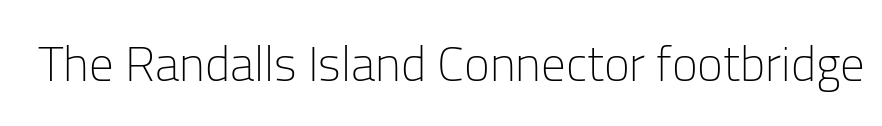
Ink coverage per letter is moderate at most. The glyphs are unaccompanied by any horizontal stroke below them. This is the regular roman posture of the typeface. Letter spacing: default.
